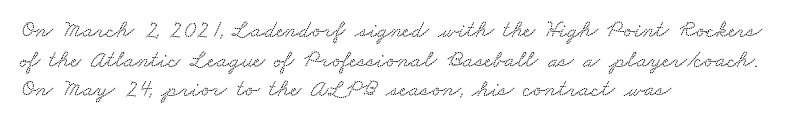
Check under the words: just untouched page. No extra tracking has been applied to these lines. Is the block centered? No — it sits flush against the left margin.
